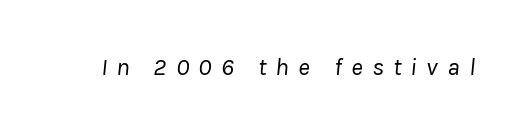
The face looks like a standard text weight, possibly lighter. A bare baseline throughout the passage. These lines have a slow, spaced-out rhythm from letter to letter. Quick note: italic.
